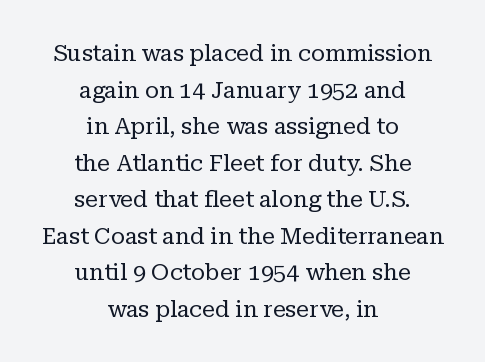
The image shows 23 px text type, upright; set centered, normal line spacing (1.59x), normal letter spacing, not underlined.
